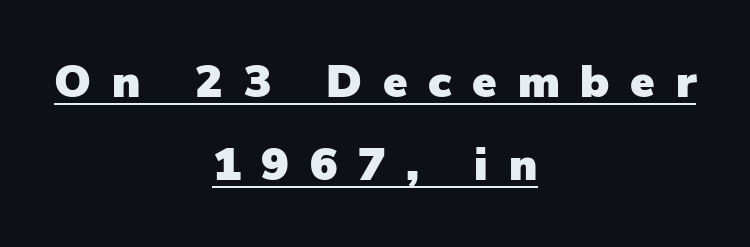
The image shows 46 px sans-serif type, upright; set centered, line spacing 1.8x, unusually wide letter spacing (+0.45 em), underlined; low stroke contrast and a medium x-height.
